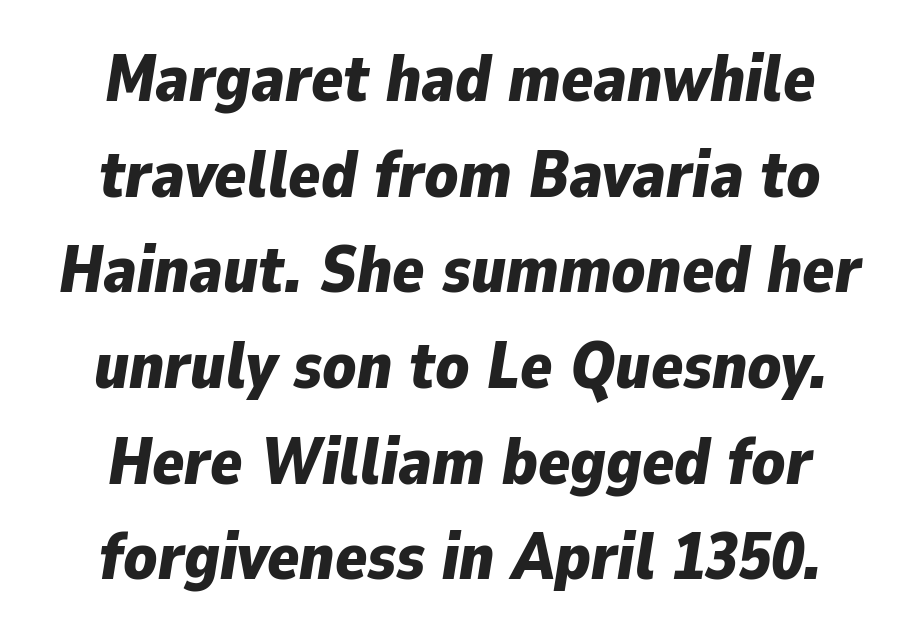
{"italic": "yes", "lean": "right", "slant_degrees": 9, "bold": "yes", "weight": "bold", "width": "normal", "stroke_contrast": "low", "x_height": "medium", "monospaced": "no", "underline": "no", "align": "center", "line_spacing": "normal", "line_spacing_ratio": 1.45, "letter_spacing": "normal", "letter_spacing_em": 0.0, "glyph_px": 66}
